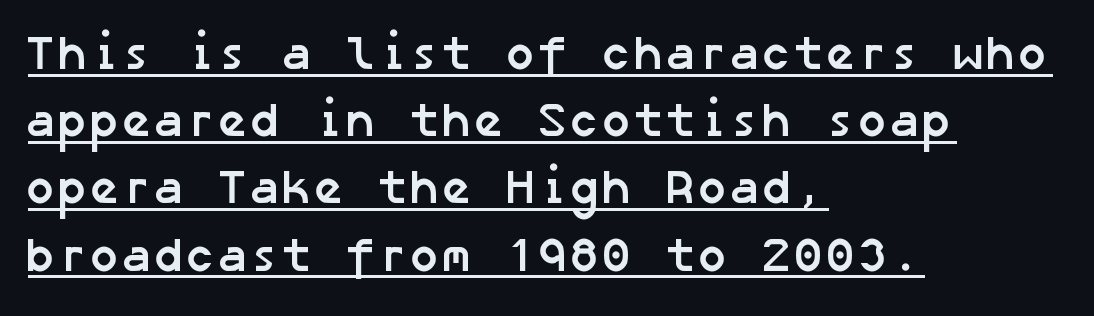
The image shows 48 px semibold sans-serif type; set left-aligned, normal line spacing (1.4x), normal letter spacing, underlined; low stroke contrast and a medium x-height.
